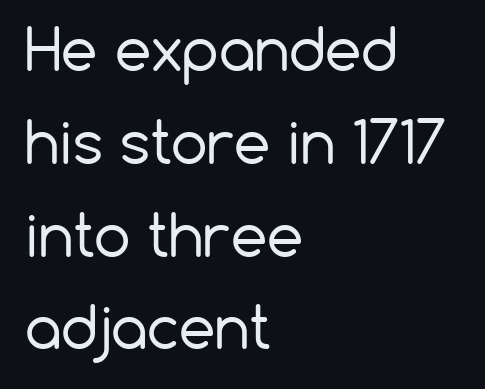
The image shows 58 px regular-weight sans-serif type, upright; set left-aligned, normal line spacing (1.6x), normal letter spacing, not underlined; low stroke contrast and a medium x-height.
